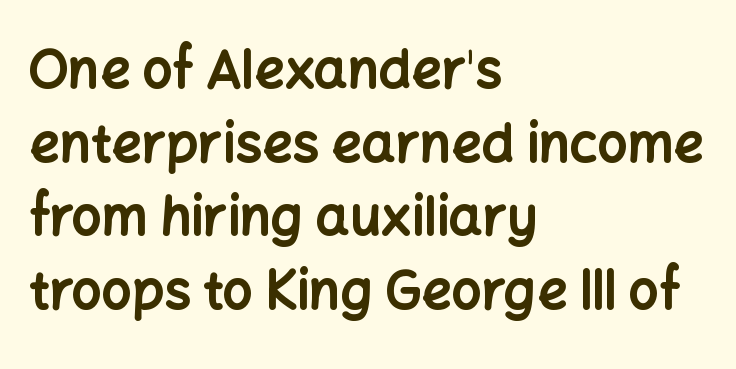
Think of a printed novel: that variable character pitch is what you see here. The letters stand upright; this is a roman face. Font category for this specimen: sans-serif. Notice how thick the strokes are: this is what a full bold looks like.
